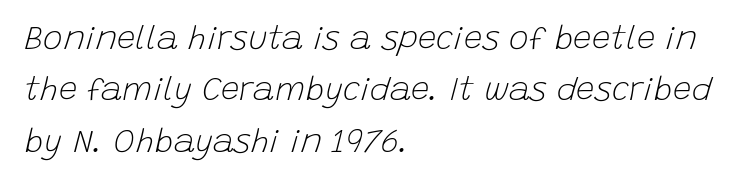
{"italic": "yes", "lean": "right", "slant_degrees": 15, "bold": "no", "weight": "light", "width": "normal", "stroke_contrast": "low", "x_height": "large", "monospaced": "no", "underline": "no", "align": "left", "line_spacing": "normal", "line_spacing_ratio": 1.56, "letter_spacing": "normal", "letter_spacing_em": 0.0, "glyph_px": 33}
